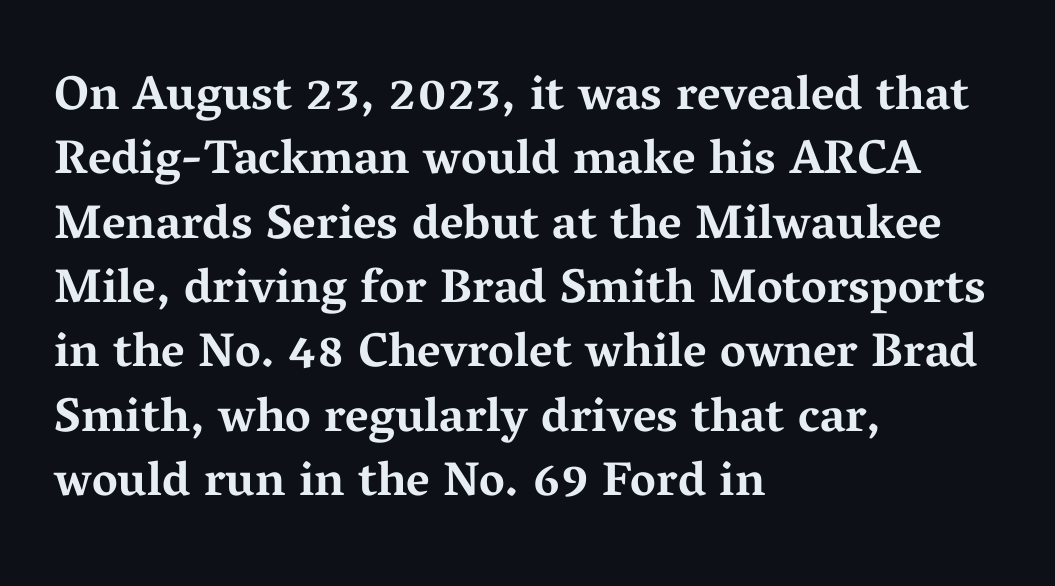
{"serif": "yes", "italic": "no", "bold": "yes", "weight": "bold", "width": "wide", "stroke_contrast": "medium", "x_height": "medium", "monospaced": "no", "underline": "no", "align": "left", "line_spacing": "normal", "line_spacing_ratio": 1.34, "letter_spacing": "normal", "letter_spacing_em": 0.0, "glyph_px": 48}
